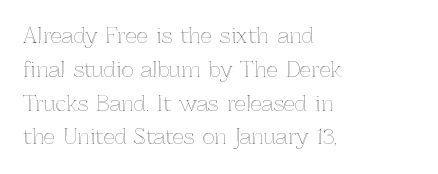
The image shows 20 px text type, upright; set left-aligned, normal line spacing (1.69x), normal letter spacing, not underlined.
